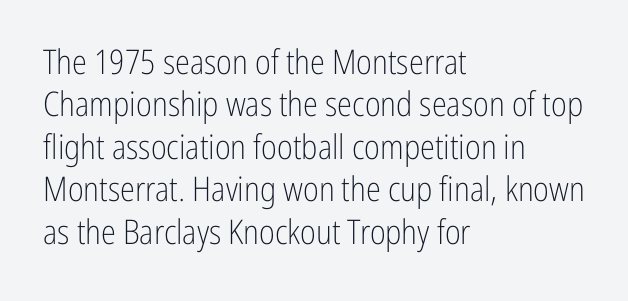
No heavy texture on the line: the type isn't bold. Plain, unruled lines of type. The passage shown is typeset with a sans-serif family. The lettering holds an erect, upright posture throughout. Line starts are locked; line ends wander.
